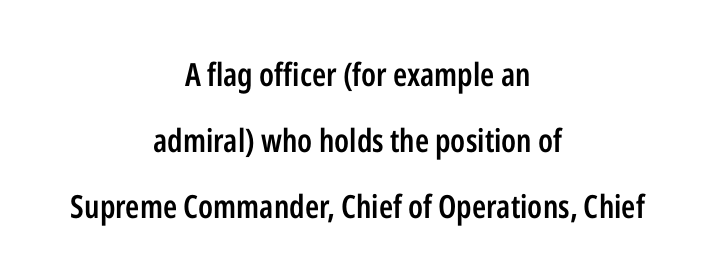
{"serif": "no", "italic": "no", "bold": "semi", "weight": "semibold", "width": "condensed", "stroke_contrast": "low", "x_height": "medium", "monospaced": "no", "underline": "no", "align": "center", "line_spacing": "loose", "line_spacing_ratio": 2.07, "letter_spacing": "normal", "letter_spacing_em": 0.0, "glyph_px": 32}
